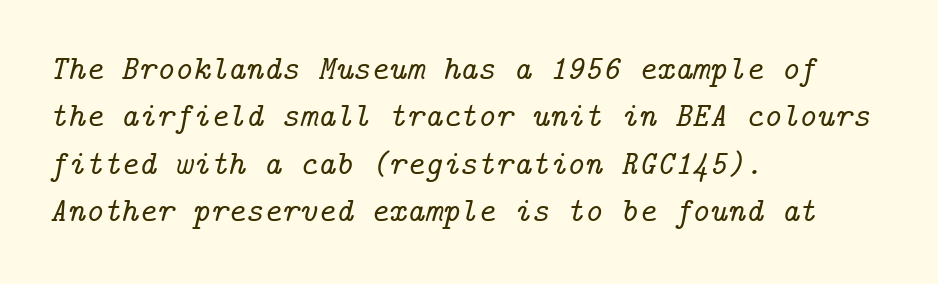
Notice how descenders clear the ascenders below comfortably — that's standard leading. Characters are canted at an angle relative to the baseline's perpendicular. Look at the bottom of the vertical strokes: they flare into serifs here. Where is the straight margin? On the left. Type without underlining. Standard letterfit; no display-style spreading of the glyphs.
